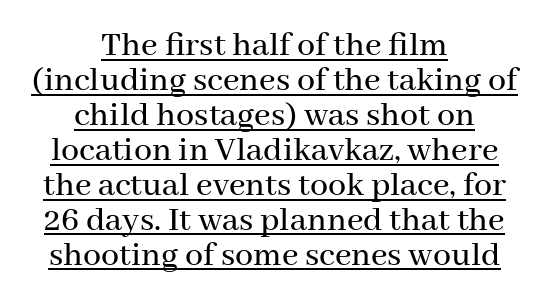
{"serif": "yes", "italic": "no", "width": "normal", "stroke_contrast": "medium", "x_height": "medium", "monospaced": "no", "underline": "yes", "align": "center", "line_spacing": "tight", "line_spacing_ratio": 0.97, "letter_spacing": "normal", "letter_spacing_em": 0.0, "glyph_px": 36}
